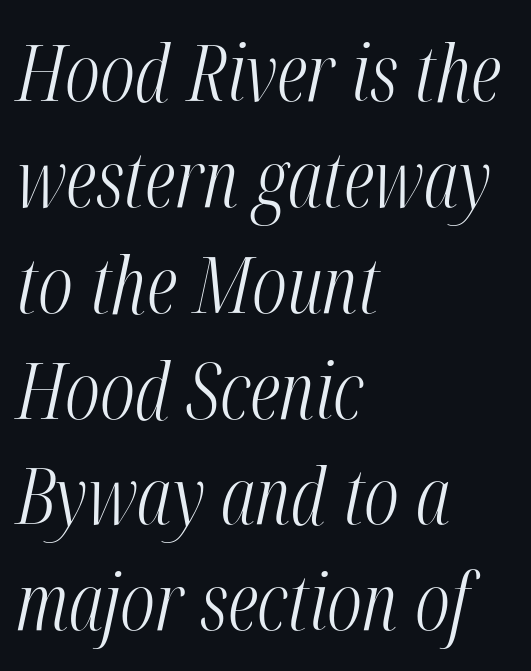
{"italic": "yes", "lean": "right", "slant_degrees": 12, "bold": "no", "weight": "light", "width": "condensed", "stroke_contrast": "medium", "x_height": "medium", "monospaced": "no", "underline": "no", "align": "left", "line_spacing": "normal", "line_spacing_ratio": 1.34, "letter_spacing": "normal", "letter_spacing_em": 0.0, "glyph_px": 79}
